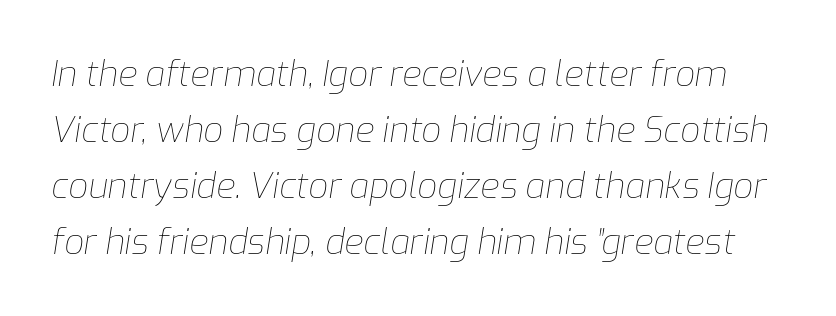
Honestly, the letter spacing is just normal — you wouldn't notice it. The glyphs look as if they've been sheared to an angle. This rendering features lettering with no underline. Weight: in the light-to-regular range. Proportional: the letters do not fall into vertical columns.
